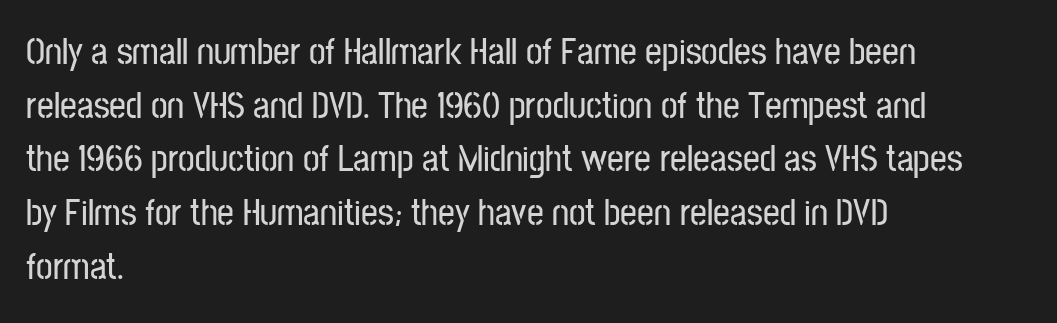
Plain, unruled lines of type. The typesetter chose a ragged-right arrangement here. Quick note: interline space is typical. Does extra space separate the letters? No, they use regular spacing. Each letter keeps its own natural width here, so spacing adapts to shape. Ordinary non-slanted type is in use.
